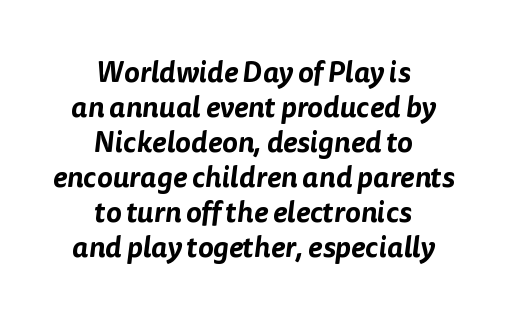
{"serif": "no", "width": "normal", "stroke_contrast": "low", "x_height": "medium", "monospaced": "no", "underline": "no", "align": "center", "line_spacing_ratio": 1.21, "letter_spacing": "normal", "letter_spacing_em": 0.0, "glyph_px": 29}
